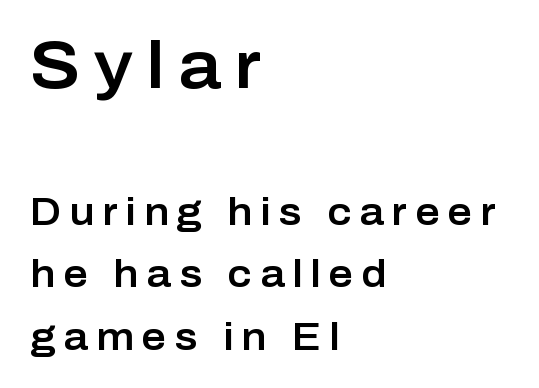
Q: Is the text italic (slanted)? A: No, it is upright.
Q: Is the typeface a serif or a sans-serif typeface? A: Sans-serif.
Q: Is the text underlined? A: No.
Q: How is the paragraph aligned? A: Left-aligned.
Q: Is the spacing between letters normal or unusually wide? A: Unusually wide.
Q: Is the spacing between lines tight, normal or loose? A: Normal.
Q: Which block of text is set in a larger size, the first (top) or the second (bottom)? A: The first (top) one.
Q: Width (condensed, normal, or wide)? A: Normal.
Q: Stroke contrast? A: Low.
Q: x-height? A: Medium.
Q: Monospaced? A: No.
